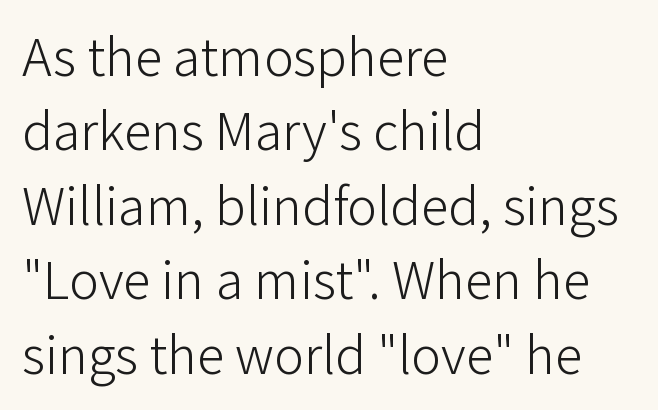
Q: Is the text bold? A: No.
Q: Is the text italic (slanted)? A: No, it is upright.
Q: Is the typeface a serif or a sans-serif typeface? A: Sans-serif.
Q: Is the text underlined? A: No.
Q: How is the paragraph aligned? A: Left-aligned.
Q: Is the spacing between letters normal or unusually wide? A: Normal.
Q: Is the spacing between lines tight, normal or loose? A: Normal.
Q: Width (condensed, normal, or wide)? A: Normal.
Q: Stroke contrast? A: Low.
Q: x-height? A: Medium.
Q: Monospaced? A: No.
